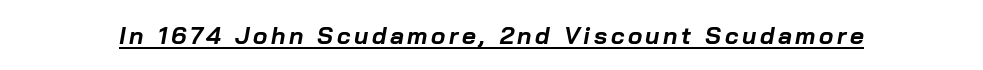
Q: Is the text bold? A: Yes.
Q: Is the text italic (slanted)? A: Yes, it leans right by about 10 degrees.
Q: Is the text underlined? A: Yes.
